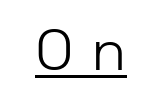
This sample uses an upright cut, with every glyph sitting square on the baseline. Has an underline been added? It has. This rendering employs a face without finishing strokes, i.e., a sans-serif. Each letter keeps its own natural width here, so spacing adapts to shape. Compared with a typical body face, this is equally light or lighter still.
